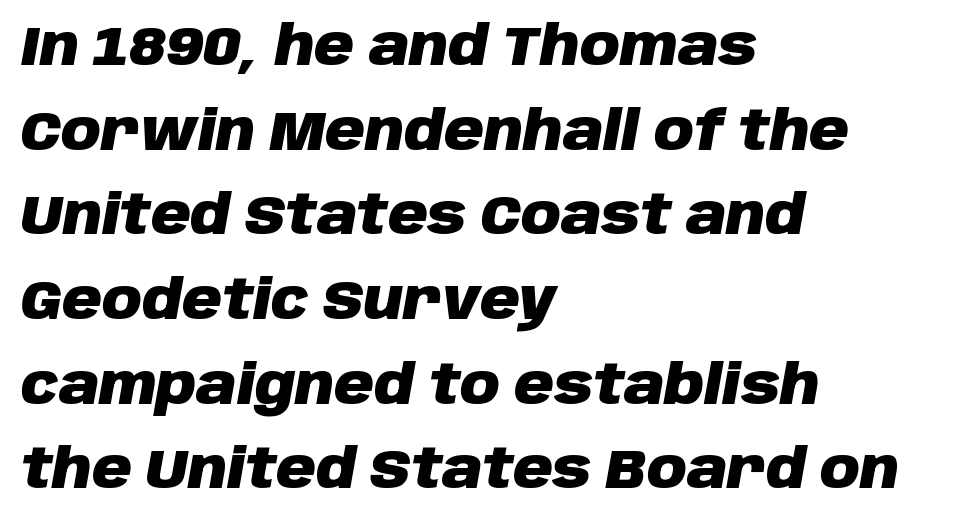
{"italic": "yes", "lean": "right", "slant_degrees": 10, "bold": "yes", "weight": "heavy", "width": "normal", "stroke_contrast": "low", "x_height": "large", "monospaced": "no", "underline": "no", "align": "left", "line_spacing": "normal", "line_spacing_ratio": 1.54, "letter_spacing": "normal", "letter_spacing_em": 0.0, "glyph_px": 55}
